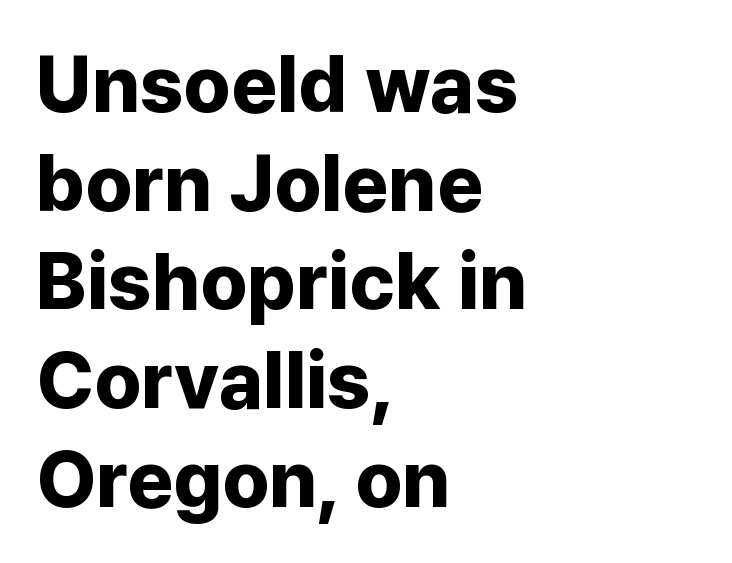
The image shows 79 px bold sans-serif type, upright; set left-aligned, normal line spacing (1.25x), normal letter spacing, not underlined; low stroke contrast and a medium x-height.
